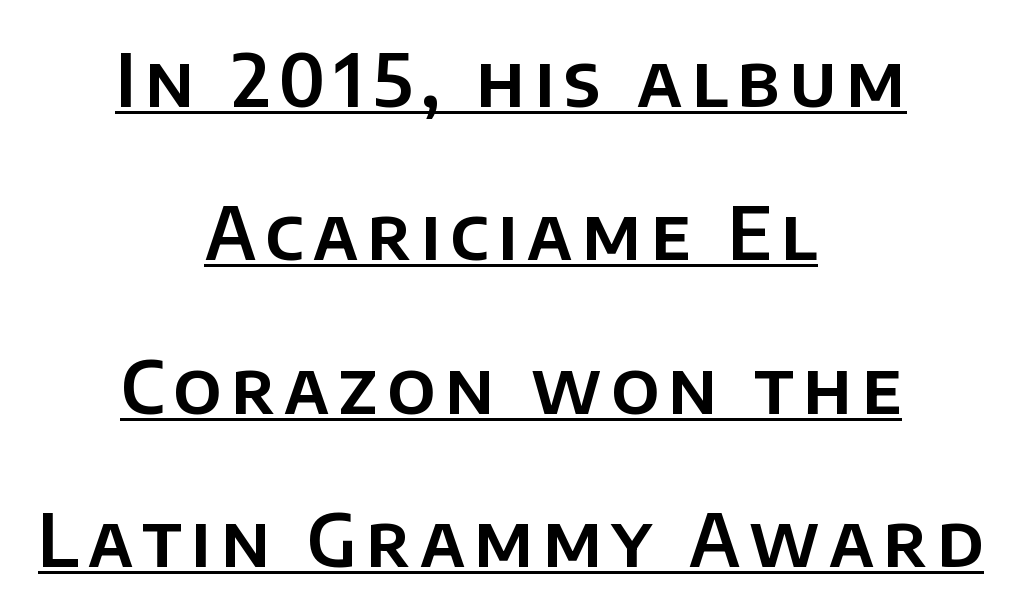
{"serif": "no", "italic": "no", "width": "normal", "stroke_contrast": "low", "x_height": "large", "monospaced": "no", "underline": "yes", "align": "center", "line_spacing": "loose", "line_spacing_ratio": 2.13, "glyph_px": 72}
